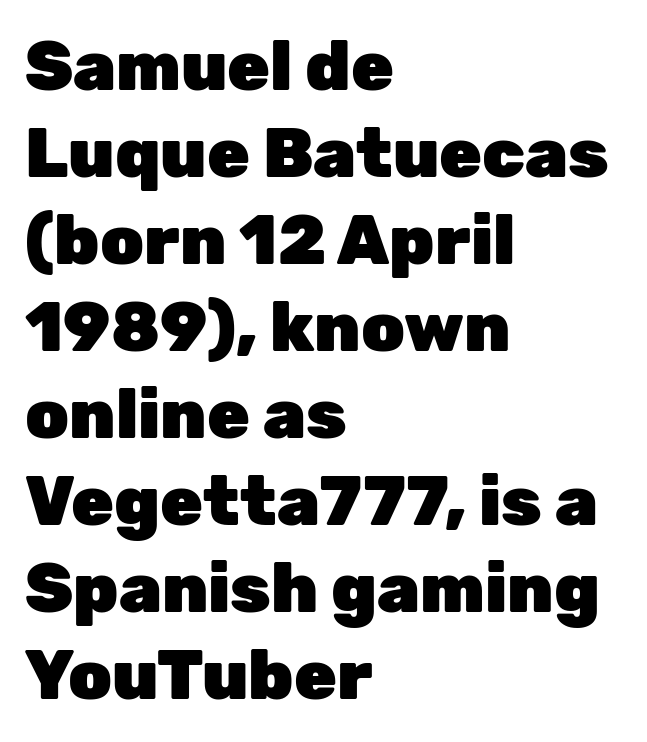
{"serif": "no", "italic": "no", "bold": "yes", "weight": "heavy", "width": "normal", "stroke_contrast": "low", "x_height": "medium", "monospaced": "no", "underline": "no", "align": "left", "line_spacing": "normal", "line_spacing_ratio": 1.26, "letter_spacing": "normal", "letter_spacing_em": 0.0, "glyph_px": 69}
